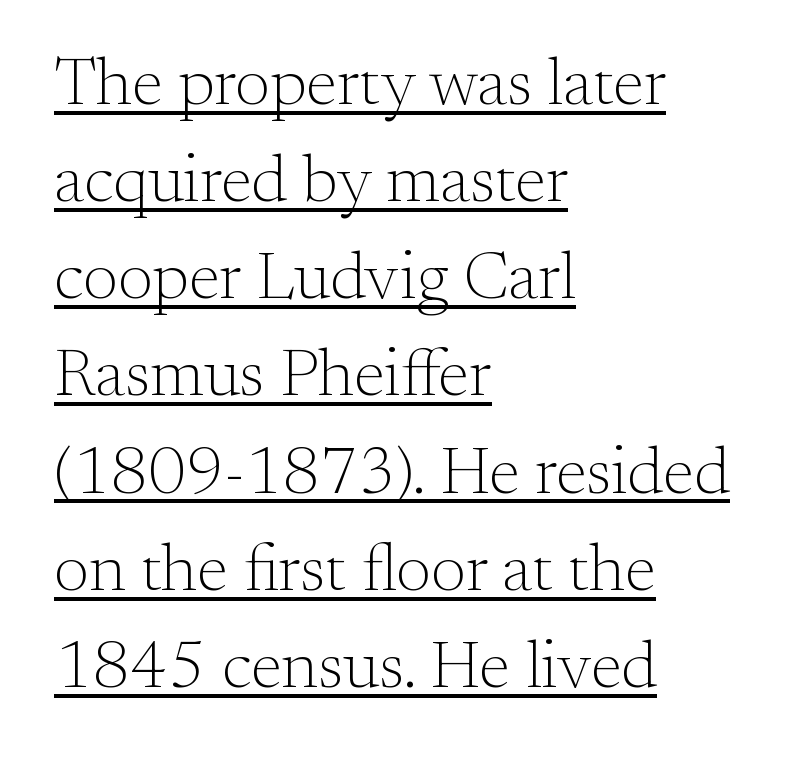
{"serif": "yes", "italic": "no", "bold": "no", "weight": "light", "width": "normal", "stroke_contrast": "medium", "x_height": "small", "monospaced": "no", "underline": "yes", "align": "left", "line_spacing": "normal", "line_spacing_ratio": 1.45, "letter_spacing": "normal", "letter_spacing_em": 0.0, "glyph_px": 67}
